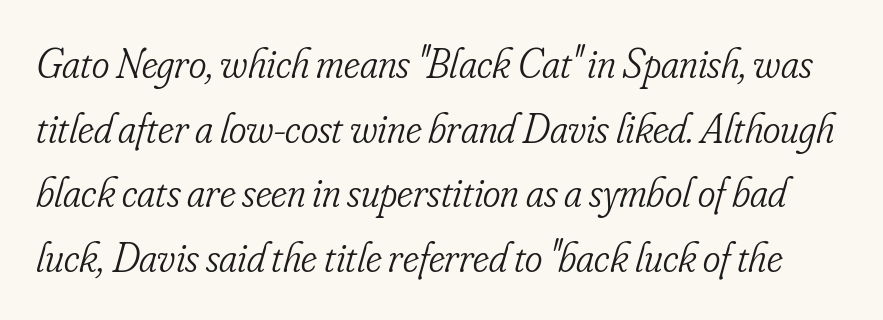
Decoration check: the copy has no underline. The letters carry serifs — small finishing strokes at the ends of their stems. The glyphs look as if they've been sheared to an angle. Think of a printed novel: that variable character pitch is what you see here.
